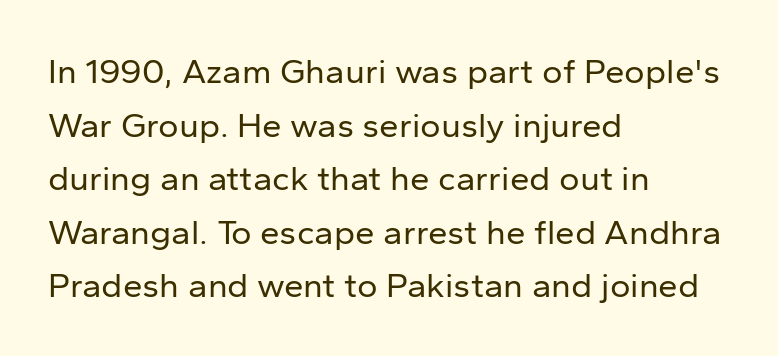
No chunkiness to these letters — they're not bold. The space beneath each line is pristine and unruled. Horizontally, the lines are justified to the leading edge only. The letters sit at their default tracking, neither squeezed nor spread.
